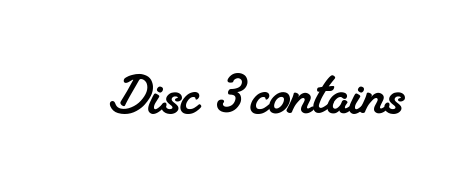
The image shows 68 px serif type; set normal letter spacing, not underlined; medium stroke contrast and a small x-height.
